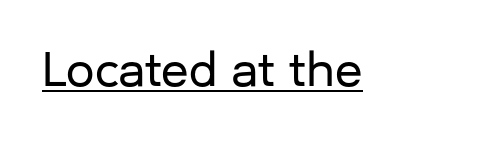
{"serif": "no", "italic": "no", "width": "normal", "stroke_contrast": "low", "x_height": "medium", "monospaced": "no", "underline": "yes", "letter_spacing": "normal", "letter_spacing_em": 0.0, "glyph_px": 45}
